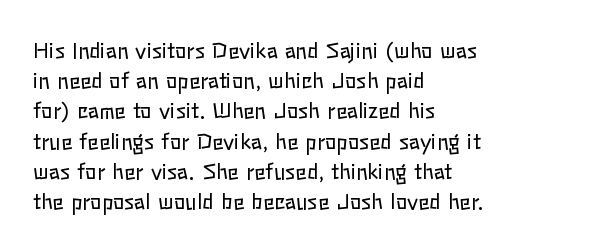
Regarding leading, the lines here are spaced in the standard way. Underline: absent. A classic flush-left, rag-right setting is used for this passage. Every character sits straight up, as roman type does.
